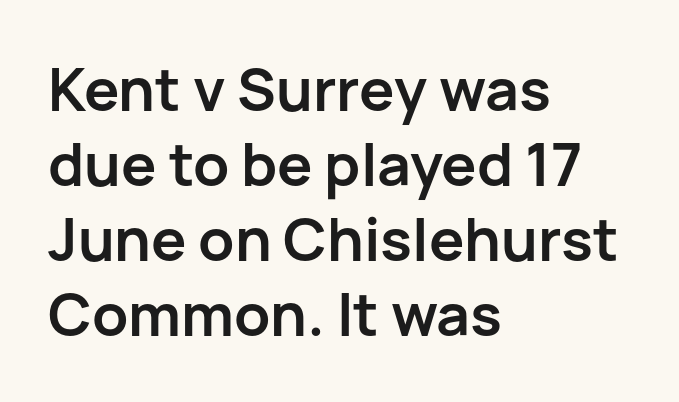
{"serif": "no", "italic": "no", "bold": "yes", "weight": "semibold", "width": "normal", "stroke_contrast": "low", "x_height": "medium", "monospaced": "no", "underline": "no", "align": "left", "line_spacing": "normal", "line_spacing_ratio": 1.27, "letter_spacing": "normal", "letter_spacing_em": 0.0, "glyph_px": 59}
